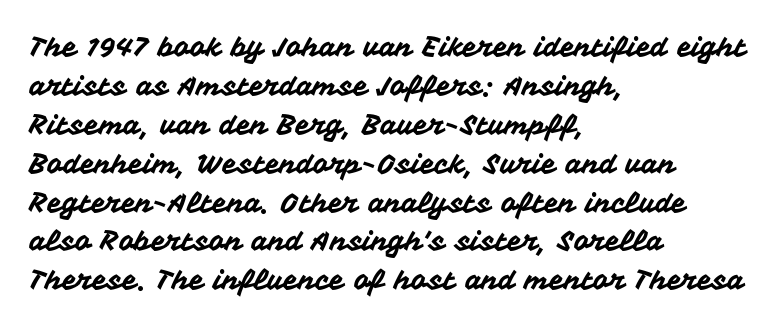
{"underline": "no", "align": "left", "line_spacing": "normal", "line_spacing_ratio": 1.44, "letter_spacing": "normal", "letter_spacing_em": 0.0, "glyph_px": 27}
